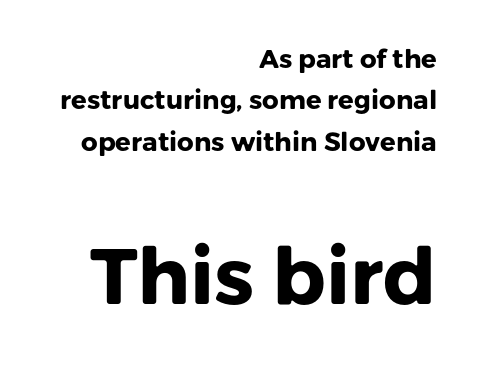
Q: Is the text bold? A: Yes.
Q: Is the text italic (slanted)? A: No, it is upright.
Q: Is the typeface a serif or a sans-serif typeface? A: Sans-serif.
Q: Is the text underlined? A: No.
Q: How is the paragraph aligned? A: Right-aligned.
Q: Is the spacing between letters normal or unusually wide? A: Normal.
Q: Is the spacing between lines tight, normal or loose? A: Normal.
Q: Which block of text is set in a larger size, the first (top) or the second (bottom)? A: The second (bottom) one.
Q: Width (condensed, normal, or wide)? A: Normal.
Q: Stroke contrast? A: Low.
Q: x-height? A: Medium.
Q: Monospaced? A: No.
